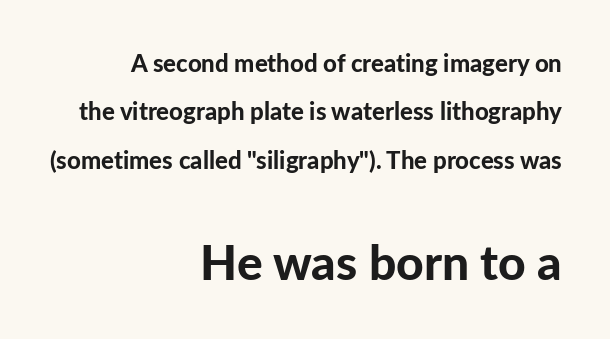
{"serif": "no", "italic": "no", "bold": "yes", "weight": "bold", "width": "normal", "stroke_contrast": "low", "x_height": "medium", "monospaced": "no", "underline": "no", "align": "right", "line_spacing": "loose", "line_spacing_ratio": 2.02, "letter_spacing": "normal", "letter_spacing_em": 0.0, "larger_block": "second", "size_ratio": 2.0, "glyph_px": 48}
